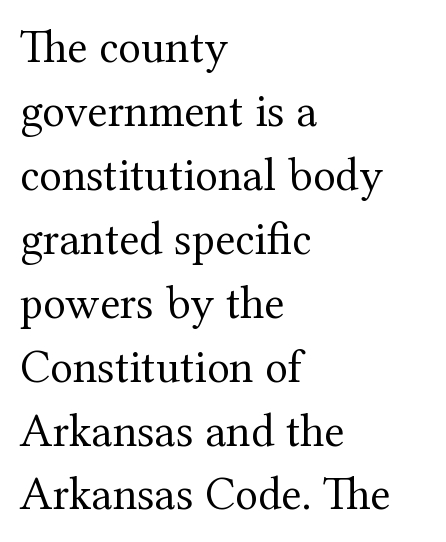
Q: Is the text bold? A: No.
Q: Is the text italic (slanted)? A: No, it is upright.
Q: Is the typeface a serif or a sans-serif typeface? A: Serif.
Q: Is the text underlined? A: No.
Q: How is the paragraph aligned? A: Left-aligned.
Q: Is the spacing between letters normal or unusually wide? A: Normal.
Q: Is the spacing between lines tight, normal or loose? A: Normal.
Q: Width (condensed, normal, or wide)? A: Normal.
Q: Stroke contrast? A: Medium.
Q: x-height? A: Medium.
Q: Monospaced? A: No.
